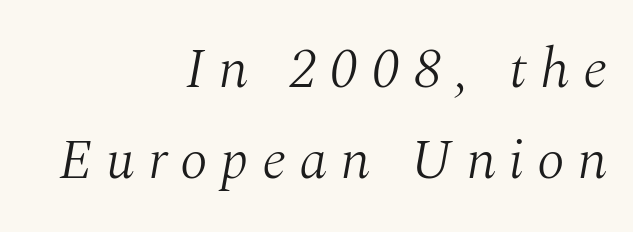
A student would call this right alignment; a typographer would say flush right, rag left. Slant detected: the letters are inclined. Note the varied advance widths — an 'i' is clearly narrower than an 'm'. The tracking jumps out immediately: characters are airy and widely separated. Is the stroke heavy? The answer is a plain regular-or-lighter. This sample keeps an unexceptional amount of space between lines.
